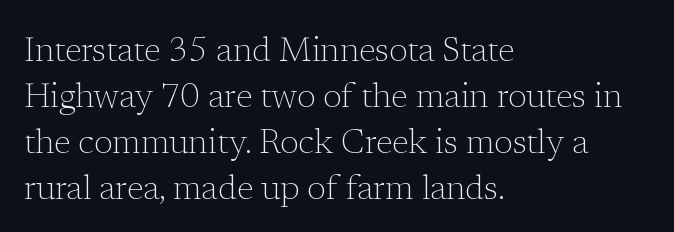
These lines are rendered in a variable-pitch font. Honestly, the row spacing looks completely unremarkable. Is the block centered? No — it sits flush against the left margin. Unmarked baselines from the first word to the last. Stroke mass is kept to a normal reading level or below.
